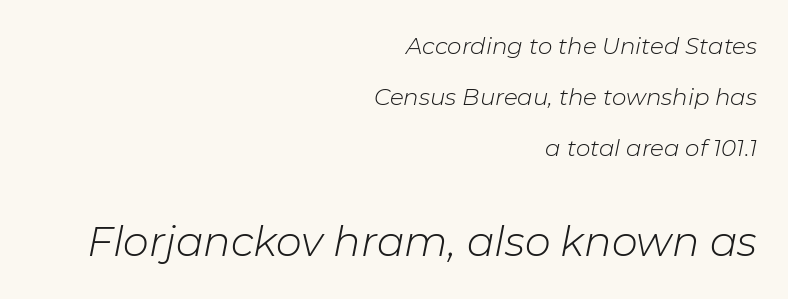
Line endings align vertically; line beginnings do not. The passage shown is typed in a proportional face where columns would drift. The letters in the lower block stand taller than those in the block above. Observe the lean: these are italic letterforms. Characters follow at the spacing the type designer built in. Is this a heavy cut? Hardly; it is regular or lighter.
